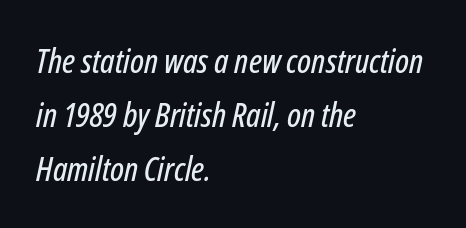
Spacing between characters is what you'd get straight out of the box. Typeset ragged right — the left edge is the straight one. Character widths vary here, with narrow letters taking less room than wide ones. Italic? Definitely — the glyphs are oblique.
